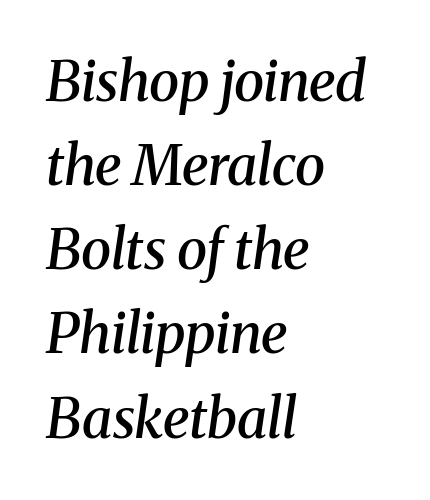
Q: Is the text bold? A: Semi-bold.
Q: Is the text italic (slanted)? A: Yes, it leans right by about 8 degrees.
Q: Is the typeface a serif or a sans-serif typeface? A: Serif.
Q: Is the text underlined? A: No.
Q: How is the paragraph aligned? A: Left-aligned.
Q: Is the spacing between letters normal or unusually wide? A: Normal.
Q: Is the spacing between lines tight, normal or loose? A: Normal.
Q: Width (condensed, normal, or wide)? A: Normal.
Q: Stroke contrast? A: Medium.
Q: x-height? A: Medium.
Q: Monospaced? A: No.
